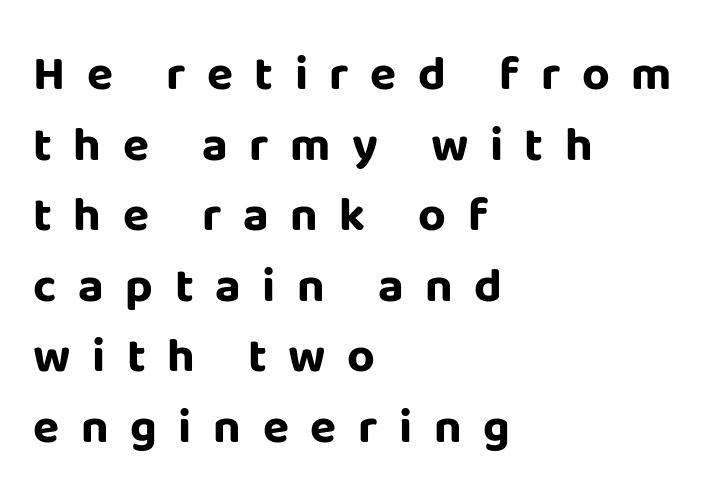
{"serif": "no", "italic": "no", "bold": "yes", "weight": "bold", "width": "normal", "stroke_contrast": "low", "x_height": "large", "monospaced": "no", "underline": "no", "align": "left", "line_spacing": "normal", "line_spacing_ratio": 1.47, "letter_spacing": "wide", "letter_spacing_em": 0.45, "glyph_px": 48}
